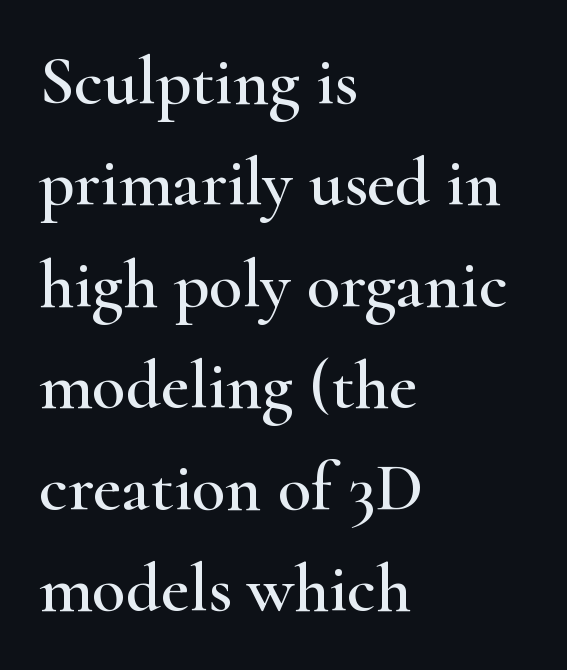
Q: Is the text italic (slanted)? A: No, it is upright.
Q: Is the typeface a serif or a sans-serif typeface? A: Serif.
Q: Is the text underlined? A: No.
Q: How is the paragraph aligned? A: Left-aligned.
Q: Is the spacing between letters normal or unusually wide? A: Normal.
Q: Is the spacing between lines tight, normal or loose? A: Normal.
Q: Width (condensed, normal, or wide)? A: Wide.
Q: Stroke contrast? A: High.
Q: x-height? A: Small.
Q: Monospaced? A: No.
